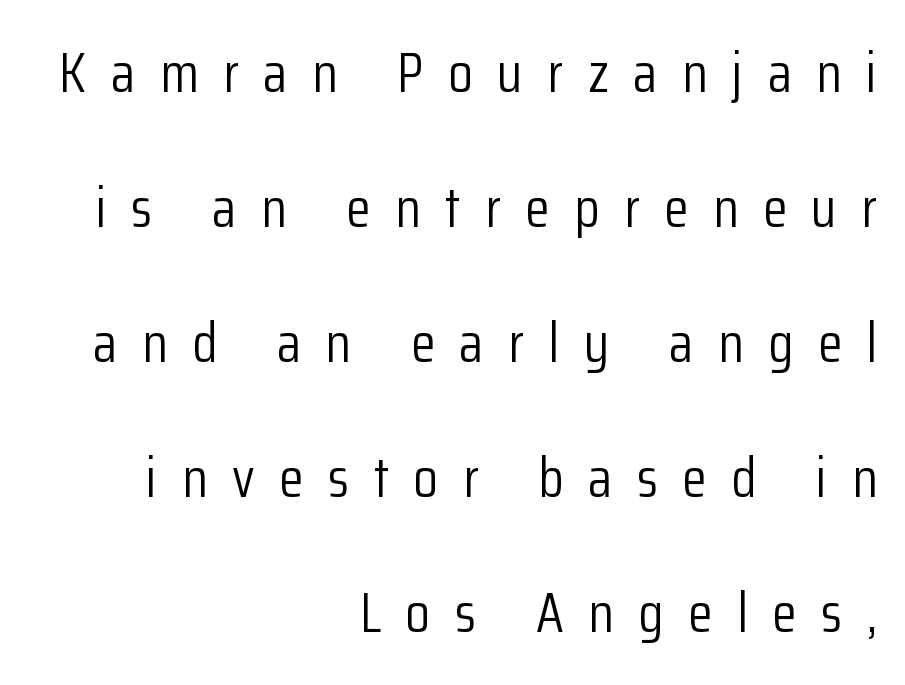
Q: Is the text bold? A: No.
Q: Is the text italic (slanted)? A: No, it is upright.
Q: Is the typeface a serif or a sans-serif typeface? A: Sans-serif.
Q: Is the text underlined? A: No.
Q: How is the paragraph aligned? A: Right-aligned.
Q: Is the spacing between letters normal or unusually wide? A: Unusually wide.
Q: Is the spacing between lines tight, normal or loose? A: Loose.
Q: Width (condensed, normal, or wide)? A: Condensed.
Q: Stroke contrast? A: Low.
Q: x-height? A: Medium.
Q: Monospaced? A: No.
